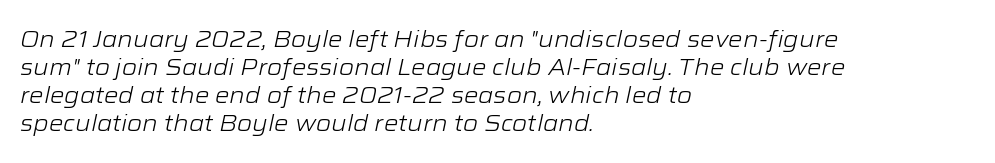
The image shows 23 px text type, italic (leaning right); set left-aligned, line spacing 1.22x, normal letter spacing, not underlined.
